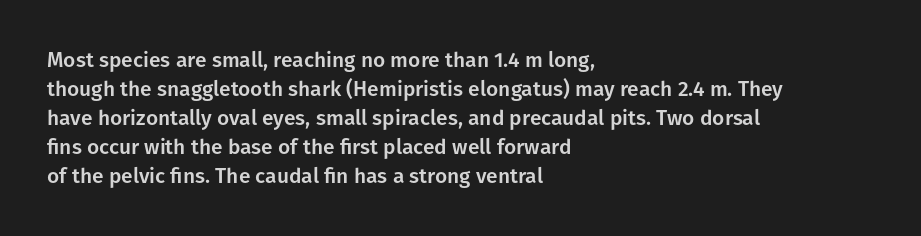
{"italic": "no", "underline": "no", "align": "left", "line_spacing": "normal", "line_spacing_ratio": 1.38, "letter_spacing": "normal", "letter_spacing_em": 0.0, "glyph_px": 21}
